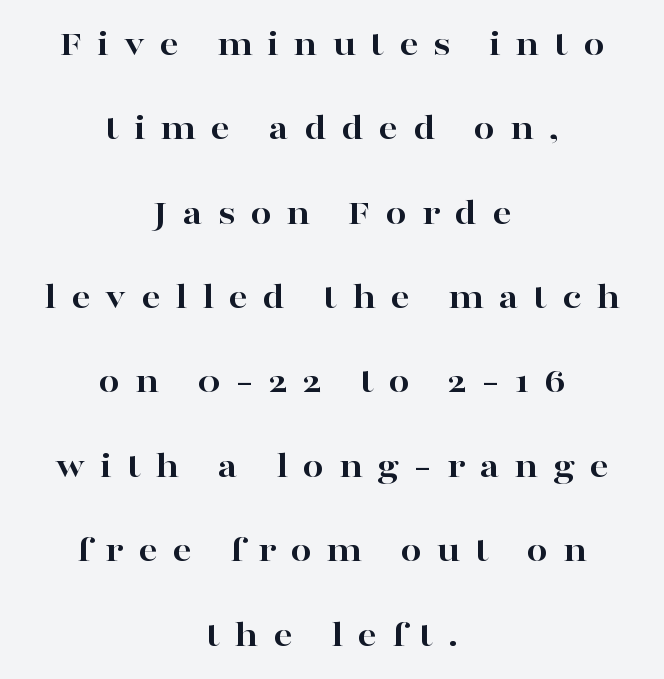
The rendering uses a bold face; every stroke is thick and dark. Substantial extra tracking has been applied to these lines. Observe the serifs anchoring each vertical stroke in this sample. Whoever set this chose breathing room over compactness in the vertical rhythm. Alignment: centered. Varying glyph widths throughout — classic text-font behaviour.
